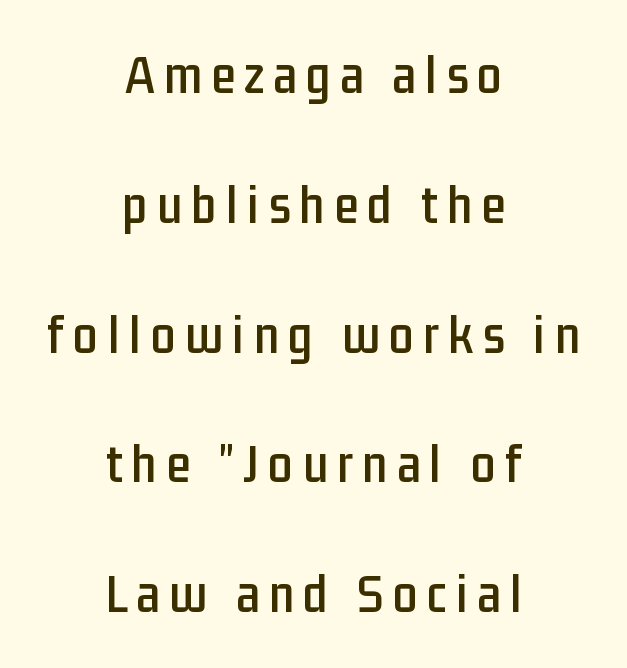
The image shows 55 px condensed sans-serif type, upright; set centered, loose line spacing (2.36x), not underlined; low stroke contrast and a medium x-height.
